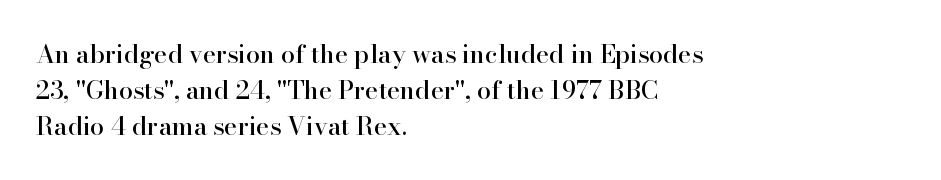
Q: Is the text italic (slanted)? A: No, it is upright.
Q: Is the text underlined? A: No.
Q: How is the paragraph aligned? A: Left-aligned.
Q: Is the spacing between letters normal or unusually wide? A: Normal.
Q: Is the spacing between lines tight, normal or loose? A: Normal.
